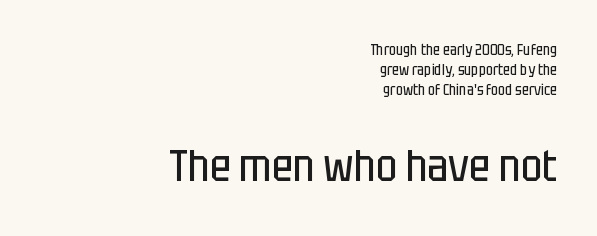
The image shows 45 px regular-weight, condensed sans-serif type, upright; set right-aligned, normal line spacing (1.34x), normal letter spacing, not underlined; the second (bottom) block is 3.0x larger; low stroke contrast and a large x-height.
